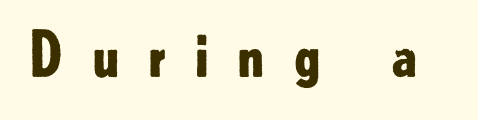
The image shows 61 px bold sans-serif type, upright; set unusually wide letter spacing (+0.43 em), not underlined; low stroke contrast and a small x-height.
